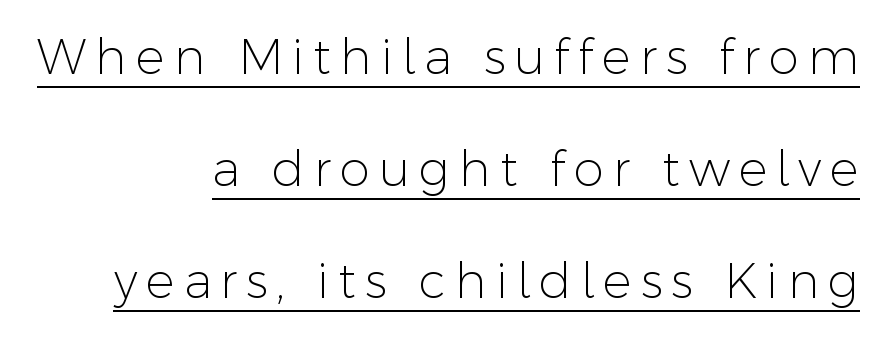
The image shows 49 px light sans-serif type, upright; set right-aligned, loose line spacing (2.29x), underlined; low stroke contrast and a medium x-height.
